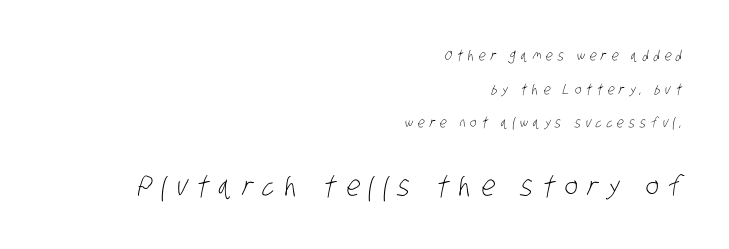
{"serif": "no", "bold": "no", "weight": "light", "width": "condensed", "stroke_contrast": "low", "x_height": "large", "monospaced": "no", "underline": "no", "align": "right", "line_spacing": "loose", "line_spacing_ratio": 2.41, "letter_spacing": "wide", "letter_spacing_em": 0.34, "larger_block": "second", "size_ratio": 2.0, "glyph_px": 28}
